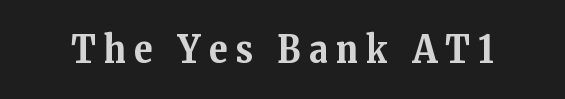
{"serif": "yes", "italic": "no", "bold": "yes", "weight": "bold", "width": "normal", "stroke_contrast": "medium", "x_height": "medium", "monospaced": "no", "underline": "no", "letter_spacing": "wide", "letter_spacing_em": 0.23, "glyph_px": 38}
